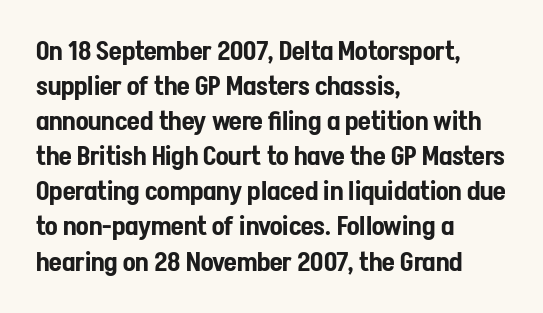
Upright lettering throughout. A classic flush-left, rag-right setting is used for this passage. Underlining? Definitely not there. The passage shown stacks its lines at a standard gap. The letterforms sit shoulder to shoulder at normal distance.
